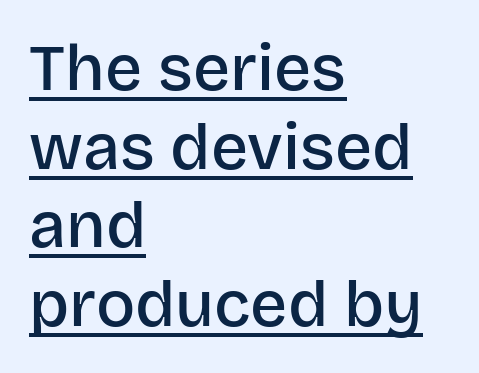
Q: Is the text bold? A: Semi-bold.
Q: Is the text italic (slanted)? A: No, it is upright.
Q: Is the typeface a serif or a sans-serif typeface? A: Sans-serif.
Q: Is the text underlined? A: Yes.
Q: How is the paragraph aligned? A: Left-aligned.
Q: Is the spacing between letters normal or unusually wide? A: Normal.
Q: Width (condensed, normal, or wide)? A: Normal.
Q: Stroke contrast? A: Low.
Q: x-height? A: Large.
Q: Monospaced? A: No.
